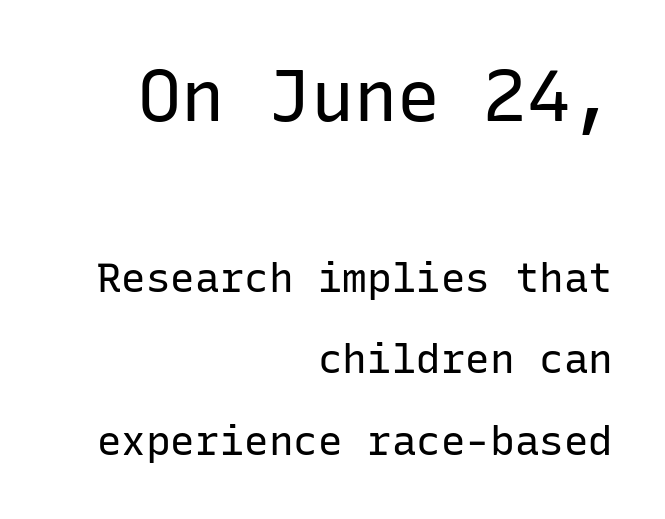
Q: Is the text bold? A: No.
Q: Is the text italic (slanted)? A: No, it is upright.
Q: Is the typeface a serif or a sans-serif typeface? A: Sans-serif.
Q: Is the text underlined? A: No.
Q: How is the paragraph aligned? A: Right-aligned.
Q: Is the spacing between letters normal or unusually wide? A: Normal.
Q: Is the spacing between lines tight, normal or loose? A: Loose.
Q: Which block of text is set in a larger size, the first (top) or the second (bottom)? A: The first (top) one.
Q: Width (condensed, normal, or wide)? A: Normal.
Q: Stroke contrast? A: Low.
Q: x-height? A: Medium.
Q: Monospaced? A: Yes.
